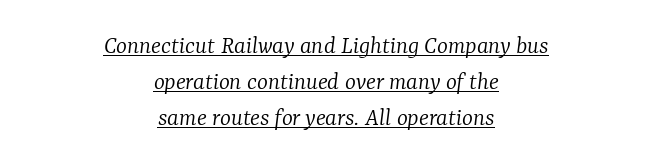
Tracking here is standard; glyphs follow each other at the usual distance. When letters slant like this, we call the style italic. Does a line run under the words? Yes, clearly. Summary of vertical rhythm: regular, with standard interline spacing.
